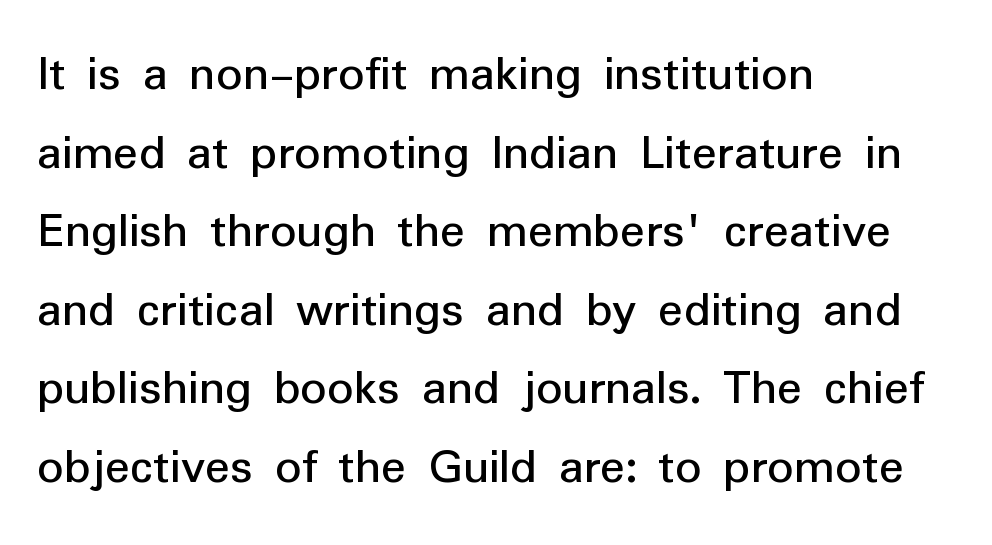
Q: Is the text bold? A: No.
Q: Is the text italic (slanted)? A: No, it is upright.
Q: Is the typeface a serif or a sans-serif typeface? A: Sans-serif.
Q: Is the text underlined? A: No.
Q: How is the paragraph aligned? A: Left-aligned.
Q: Is the spacing between letters normal or unusually wide? A: Normal.
Q: Is the spacing between lines tight, normal or loose? A: Normal.
Q: Width (condensed, normal, or wide)? A: Normal.
Q: Stroke contrast? A: Low.
Q: x-height? A: Medium.
Q: Monospaced? A: No.
